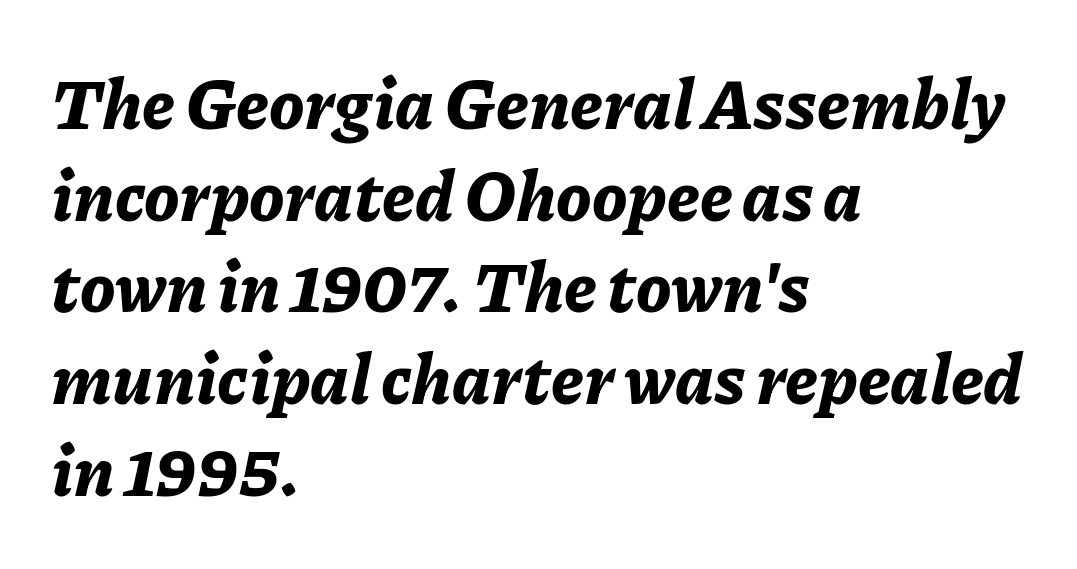
The image shows 70 px bold type, italic (leaning right); set left-aligned, normal line spacing (1.31x), normal letter spacing, not underlined; low stroke contrast and a medium x-height.
